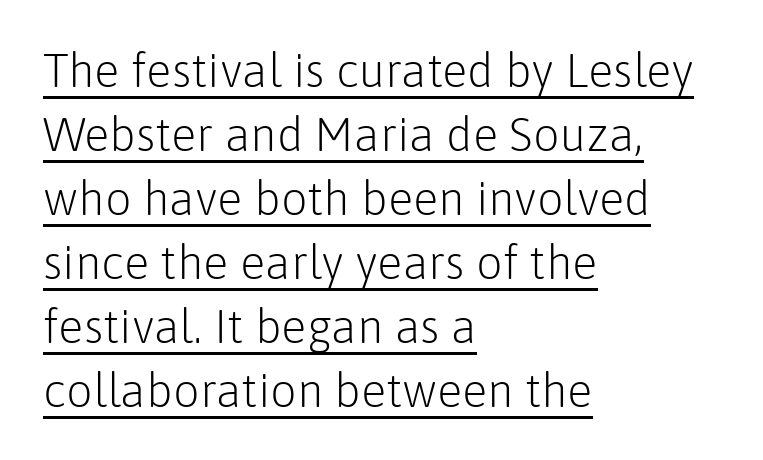
The image shows 47 px light sans-serif type, upright; set left-aligned, normal line spacing (1.36x), normal letter spacing, underlined; low stroke contrast and a medium x-height.
